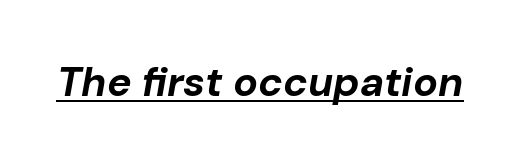
{"italic": "yes", "lean": "right", "slant_degrees": 10, "bold": "yes", "weight": "bold", "width": "normal", "stroke_contrast": "low", "x_height": "medium", "monospaced": "no", "underline": "yes", "letter_spacing": "normal", "letter_spacing_em": 0.0, "glyph_px": 41}
